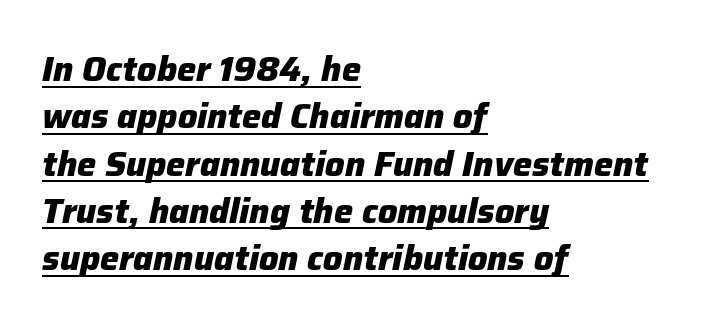
Slanted lettering throughout. You could call the tracking neutral — neither tight nor loose. One-word summary of the alignment: left. The letters advance in unequal steps, a hallmark of proportional type.
